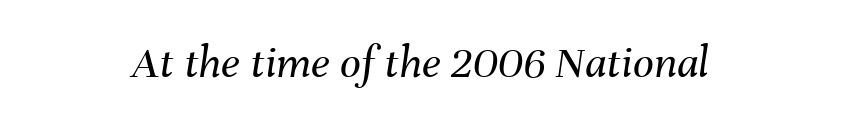
The image shows 46 px regular-weight type, italic (leaning right); set normal letter spacing, not underlined; medium stroke contrast and a medium x-height.
